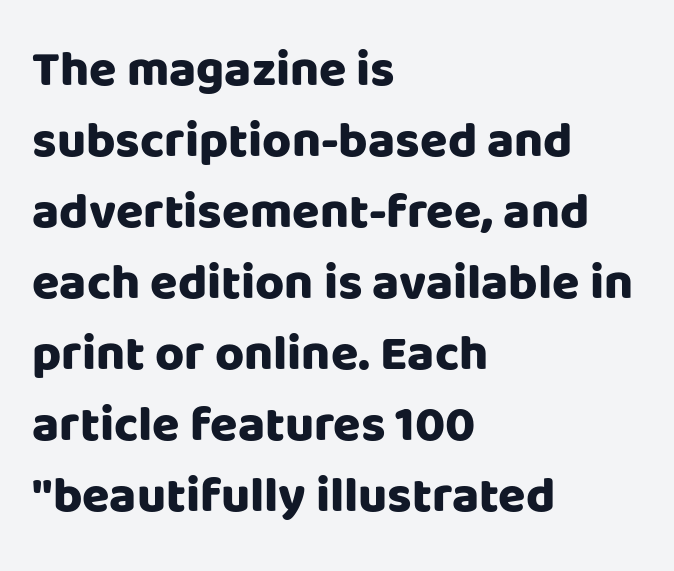
No word sits above an underline. The rendering shows plain stroke endings on the letterforms — a sans-serif design. Vertical spacing — default. Note the varied advance widths — an 'i' is clearly narrower than an 'm'. You'd pick this weight for a headline — it's a proper bold.
